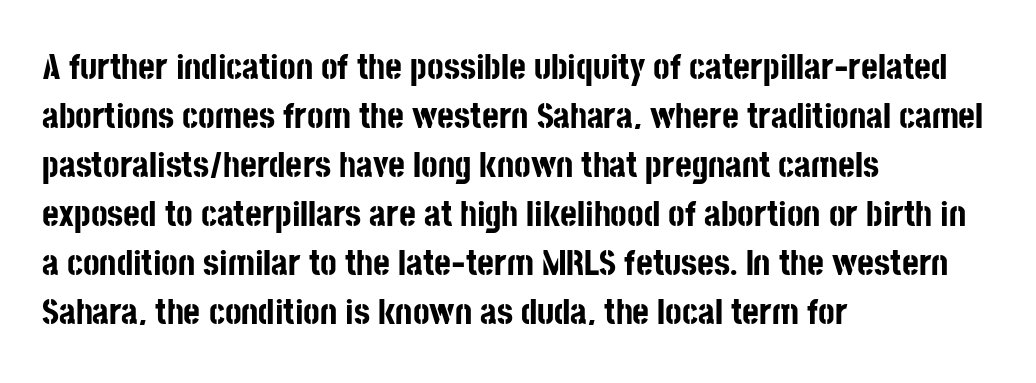
The image shows 36 px bold, condensed sans-serif type, upright; set left-aligned, normal line spacing (1.36x), normal letter spacing, not underlined; low stroke contrast and a large x-height.
